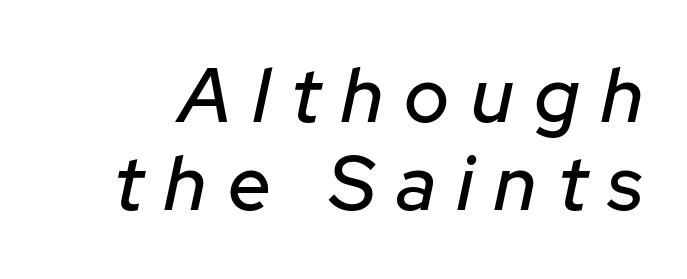
{"italic": "yes", "lean": "right", "slant_degrees": 12, "width": "normal", "stroke_contrast": "low", "x_height": "medium", "monospaced": "no", "underline": "no", "line_spacing_ratio": 1.16, "letter_spacing": "wide", "letter_spacing_em": 0.28, "glyph_px": 76}
